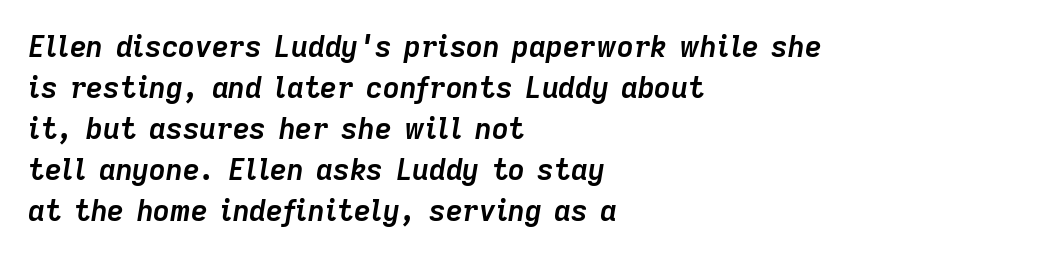
Line starts are locked; line ends wander. Compared with ordinary roman type, these characters are visibly tilted. Normally led — the rows are evenly, conventionally spaced. Character widths vary here, with narrow letters taking less room than wide ones. The face used here has the dense, thick strokes of a bold.
